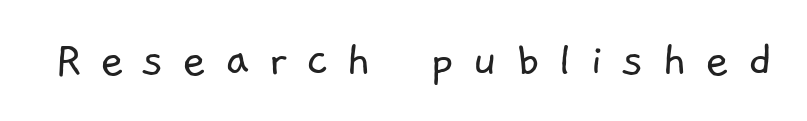
{"serif": "no", "bold": "no", "weight": "light", "width": "normal", "stroke_contrast": "low", "x_height": "medium", "monospaced": "no", "underline": "no", "letter_spacing": "wide", "letter_spacing_em": 0.35, "glyph_px": 52}
